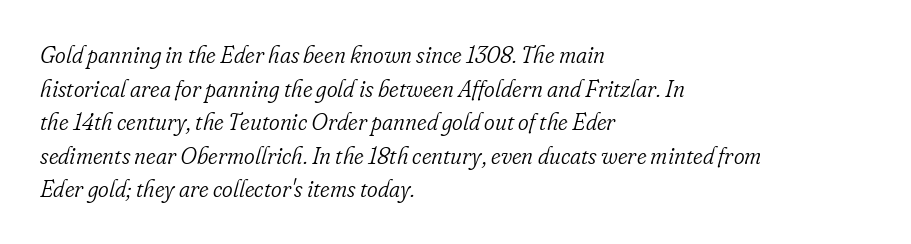
Q: Is the text bold? A: No.
Q: Is the text italic (slanted)? A: Yes, it leans right by about 16 degrees.
Q: Is the text underlined? A: No.
Q: How is the paragraph aligned? A: Left-aligned.
Q: Is the spacing between letters normal or unusually wide? A: Normal.
Q: Is the spacing between lines tight, normal or loose? A: Normal.
